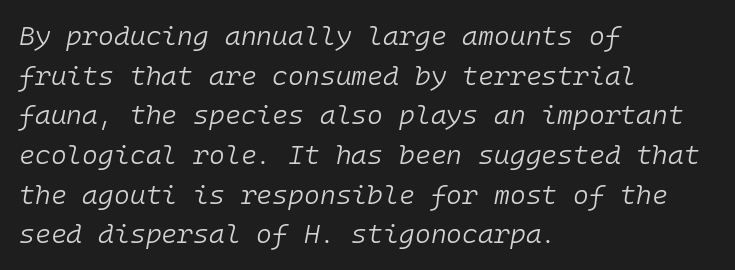
The image shows 27 px text type, italic (leaning right); set left-aligned, normal line spacing (1.47x), normal letter spacing, not underlined.
